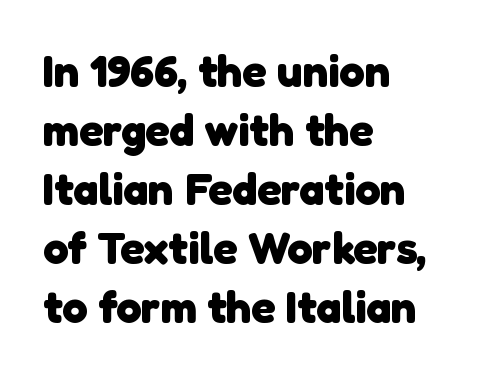
Q: Is the text bold? A: Yes.
Q: Is the typeface a serif or a sans-serif typeface? A: Sans-serif.
Q: Is the text underlined? A: No.
Q: How is the paragraph aligned? A: Left-aligned.
Q: Is the spacing between letters normal or unusually wide? A: Normal.
Q: Is the spacing between lines tight, normal or loose? A: Normal.
Q: Width (condensed, normal, or wide)? A: Normal.
Q: Stroke contrast? A: Low.
Q: x-height? A: Medium.
Q: Monospaced? A: No.
